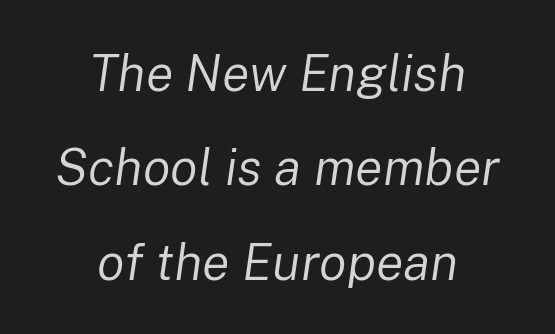
{"italic": "yes", "lean": "right", "slant_degrees": 8, "bold": "no", "weight": "regular", "width": "normal", "stroke_contrast": "low", "x_height": "medium", "monospaced": "no", "underline": "no", "align": "center", "line_spacing_ratio": 1.85, "letter_spacing": "normal", "letter_spacing_em": 0.0, "glyph_px": 51}
